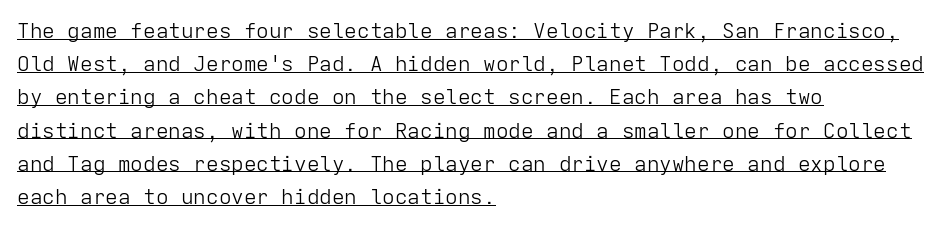
Q: Is the text bold? A: No.
Q: Is the text italic (slanted)? A: No, it is upright.
Q: Is the text underlined? A: Yes.
Q: How is the paragraph aligned? A: Left-aligned.
Q: Is the spacing between letters normal or unusually wide? A: Normal.
Q: Is the spacing between lines tight, normal or loose? A: Normal.
